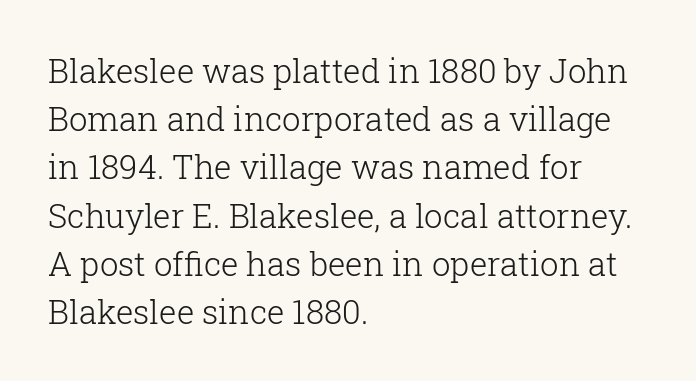
The characters display serif detailing at their extremities. These lines are rendered in a variable-pitch font. You could call the tracking neutral — neither tight nor loose. Descenders are the only things crossing below the line. You can tell it's not italic because the verticals are truly vertical. Each line starts at the same left margin while the right side varies.
